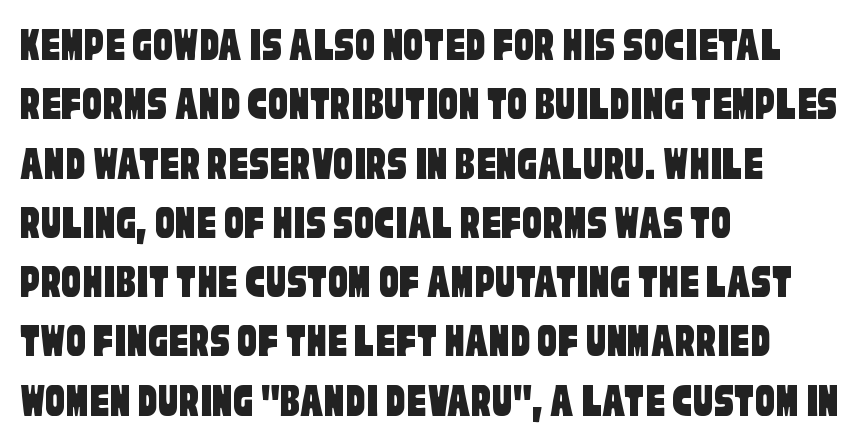
Does the type have serifs? No, each stem ends abruptly. Each letter keeps its own natural width here, so spacing adapts to shape. The passage is arranged the way most books set body copy — flush left. Descenders hang freely into open space.
